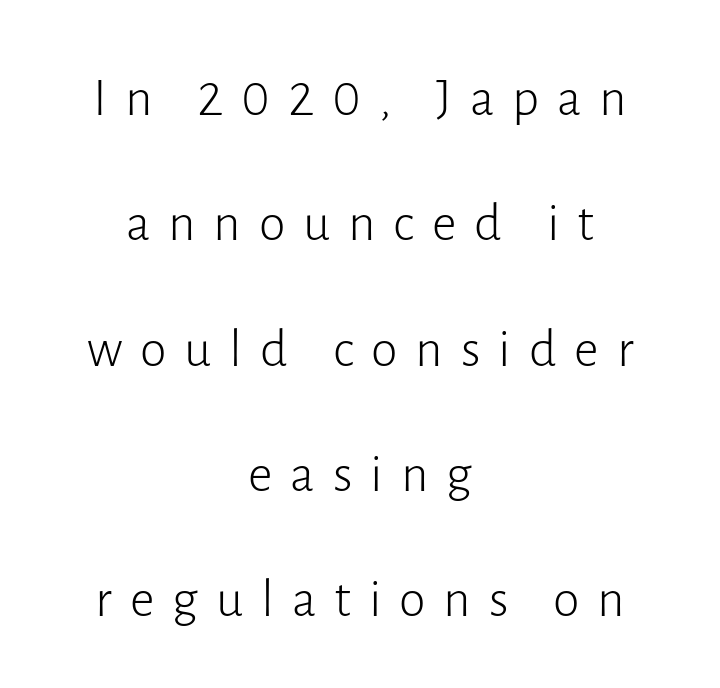
The image shows 54 px light sans-serif type, upright; set centered, loose line spacing (2.32x), unusually wide letter spacing (+0.33 em), not underlined; low stroke contrast and a medium x-height.
